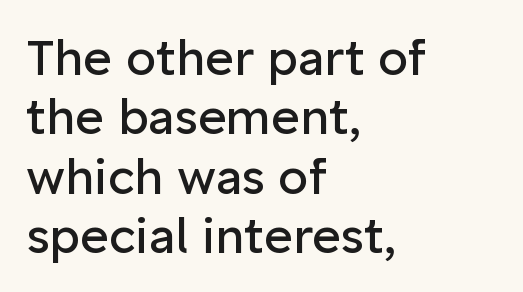
Varying glyph widths throughout — classic text-font behaviour. If you drew a line through each stem, it would be perfectly vertical. Short and long lines alike share a common starting point at left. The strokes carry an ordinary text weight at most. Just letters on the line, the space beneath them empty. This rendering leaves character spacing at its baseline value.
